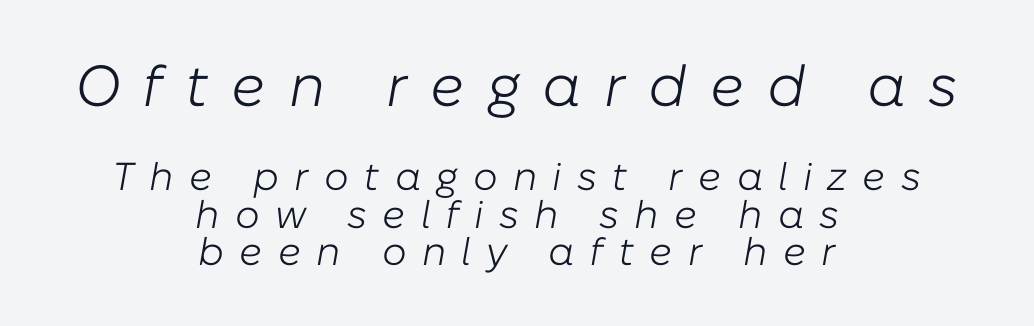
{"italic": "yes", "lean": "right", "slant_degrees": 10, "bold": "no", "weight": "light", "width": "normal", "stroke_contrast": "low", "x_height": "medium", "monospaced": "no", "underline": "no", "align": "center", "line_spacing": "tight", "line_spacing_ratio": 0.95, "letter_spacing": "wide", "letter_spacing_em": 0.39, "larger_block": "first", "size_ratio": 1.49, "glyph_px": 58}
